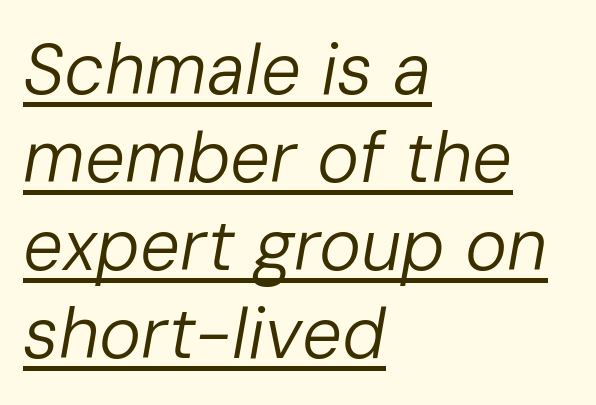
Note the varied advance widths — an 'i' is clearly narrower than an 'm'. Quick note: underline on. How are the letters spaced? Ordinarily, with no added tracking. The passage is arranged the way most books set body copy — flush left. Summary of weight: not heavy and not bold.
